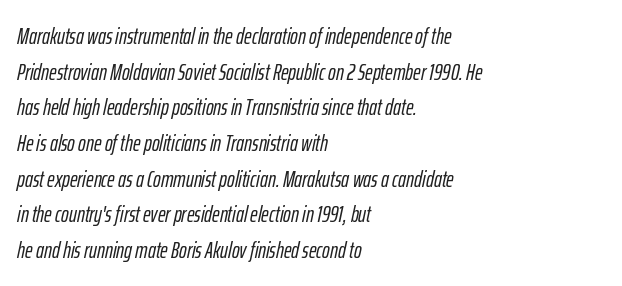
The image shows 23 px text type, italic (leaning right); set left-aligned, normal line spacing (1.55x), normal letter spacing, not underlined.
